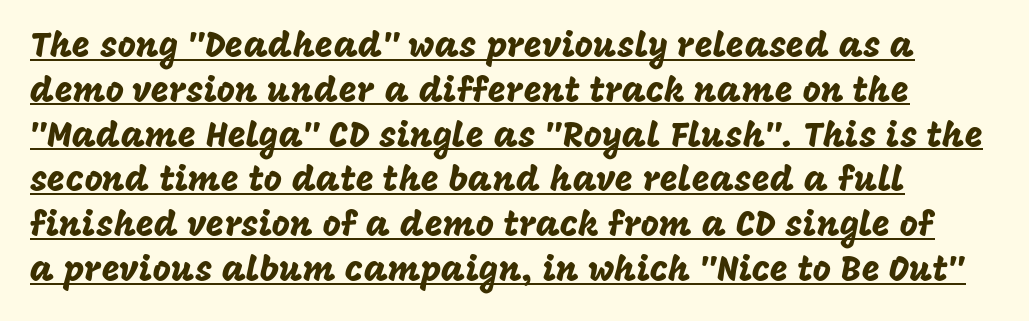
Q: Is the text italic (slanted)? A: Yes.
Q: Is the typeface a serif or a sans-serif typeface? A: Sans-serif.
Q: Is the text underlined? A: Yes.
Q: Is the spacing between letters normal or unusually wide? A: Normal.
Q: Is the spacing between lines tight, normal or loose? A: Normal.
Q: Width (condensed, normal, or wide)? A: Normal.
Q: Stroke contrast? A: Low.
Q: x-height? A: Large.
Q: Monospaced? A: No.
